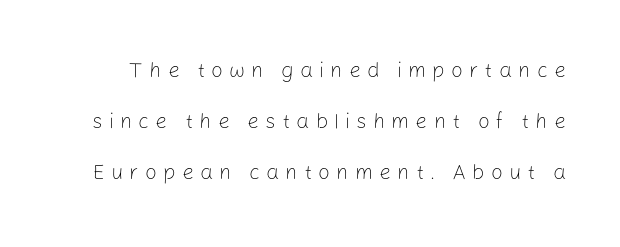
{"italic": "no", "bold": "no", "underline": "no", "line_spacing": "loose", "line_spacing_ratio": 2.43, "letter_spacing": "wide", "letter_spacing_em": 0.29, "glyph_px": 21}
